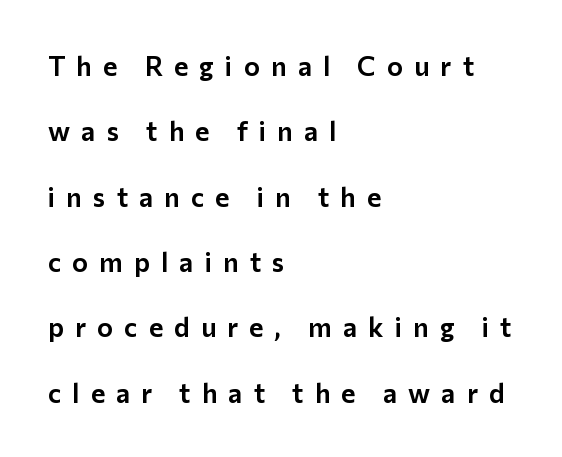
The image shows 27 px text type, upright; set left-aligned, loose line spacing (2.42x), unusually wide letter spacing (+0.41 em), not underlined.
